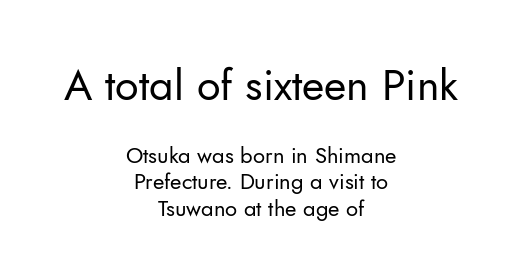
Serifs: no, the terminals of the letterforms are clean. Stroke mass is kept to a normal reading level or below. Character size in the leading block exceeds that of the trailing block. The foot of each line stays bare and open. The letters stand upright; this is a roman face.
